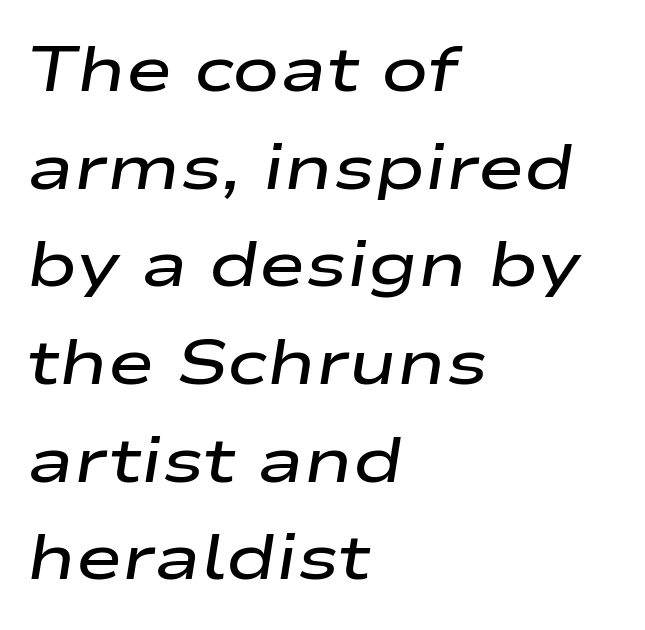
{"italic": "yes", "lean": "right", "slant_degrees": 9, "bold": "semi", "weight": "semibold", "width": "wide", "stroke_contrast": "low", "x_height": "medium", "monospaced": "no", "underline": "no", "align": "left", "line_spacing": "normal", "line_spacing_ratio": 1.55, "letter_spacing": "normal", "letter_spacing_em": 0.0, "glyph_px": 63}
